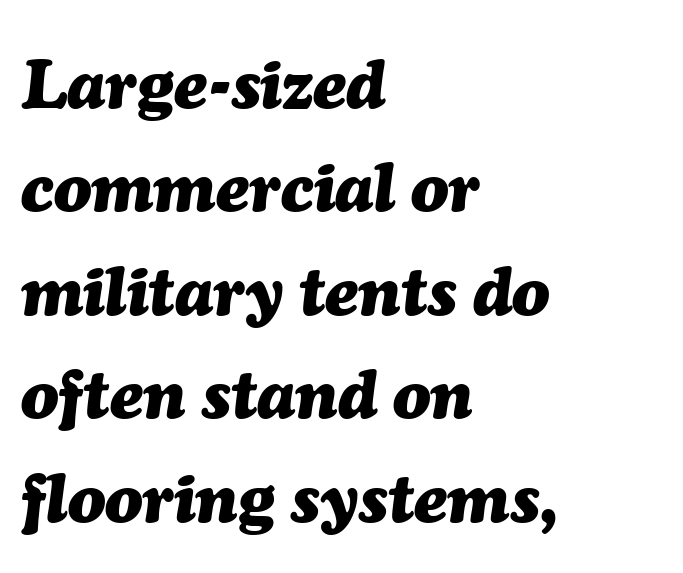
The image shows 69 px heavy type, italic (leaning right); set left-aligned, normal line spacing (1.5x), normal letter spacing, not underlined; medium stroke contrast and a medium x-height.
